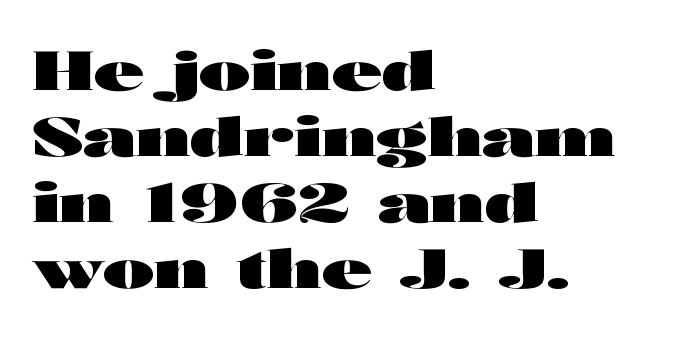
The image shows 55 px heavy, wide type, upright; set left-aligned, line spacing 1.2x, normal letter spacing, not underlined; high stroke contrast and a medium x-height.
